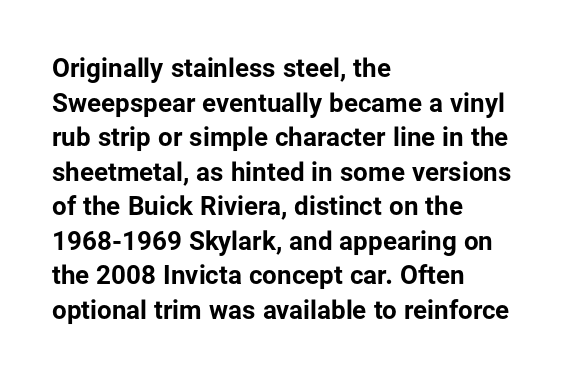
Do the letters lean? They stand straight. Standard letterfit; no display-style spreading of the glyphs. The strip under each line holds only bare page. The rendering anchors every line to the left-hand side. The glyphs have the mass of a bold cut. Quick note: interline space is typical.
